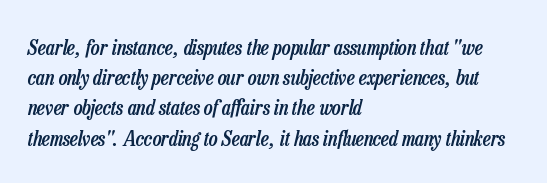
The image shows 21 px text type, italic (leaning right); set left-aligned, normal line spacing (1.44x), normal letter spacing, not underlined.
